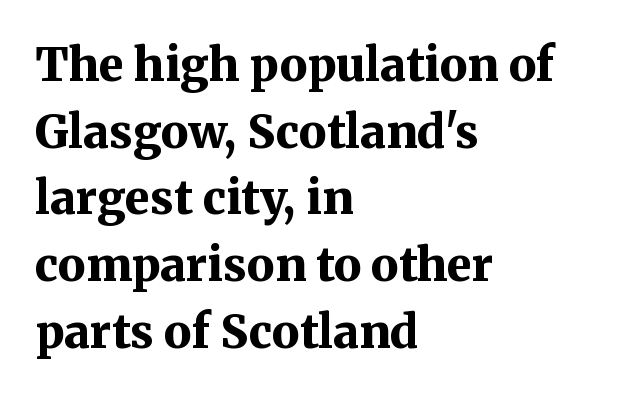
The image shows 46 px bold serif type, upright; set left-aligned, normal line spacing (1.45x), normal letter spacing, not underlined; medium stroke contrast and a medium x-height.
